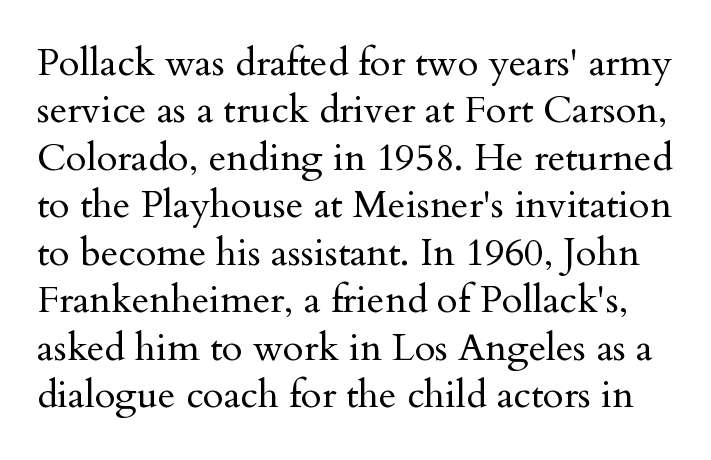
The image shows 38 px regular-weight serif type, upright; set normal line spacing (1.25x), normal letter spacing, not underlined; medium stroke contrast and a small x-height.
